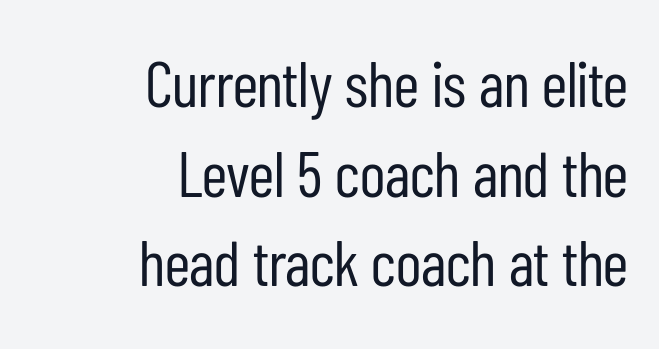
Q: Is the text bold? A: No.
Q: Is the text italic (slanted)? A: No, it is upright.
Q: Is the typeface a serif or a sans-serif typeface? A: Sans-serif.
Q: Is the text underlined? A: No.
Q: How is the paragraph aligned? A: Right-aligned.
Q: Is the spacing between letters normal or unusually wide? A: Normal.
Q: Is the spacing between lines tight, normal or loose? A: Normal.
Q: Width (condensed, normal, or wide)? A: Condensed.
Q: Stroke contrast? A: Low.
Q: x-height? A: Medium.
Q: Monospaced? A: No.
